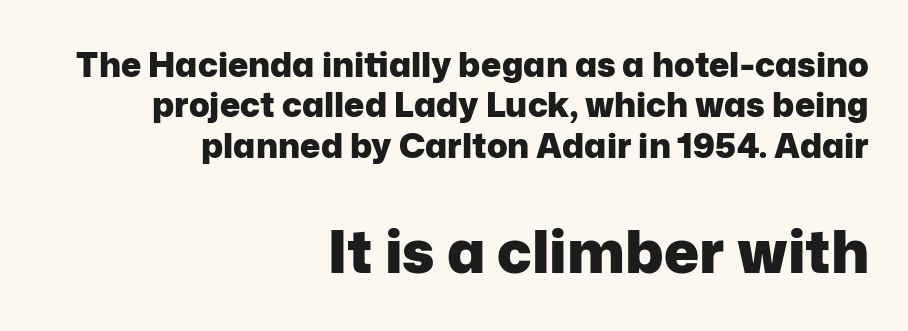
Stroke terminals: plain, sans-serif. This is the regular roman posture of the typeface. There is no visible air inserted between adjacent glyphs. The typesetter chose a ragged-left arrangement here.
